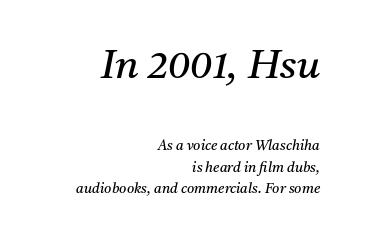
The image shows 40 px regular-weight serif type, italic (leaning right); set right-aligned, normal line spacing (1.51x), normal letter spacing, not underlined; the first (top) block is 2.86x larger; medium stroke contrast and a medium x-height.
